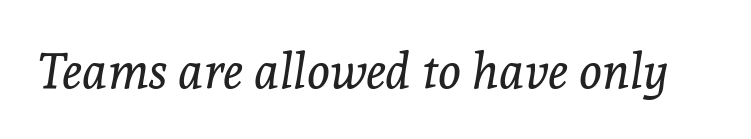
{"serif": "yes", "italic": "yes", "lean": "right", "slant_degrees": 8, "bold": "no", "weight": "regular", "width": "normal", "x_height": "medium", "monospaced": "no", "underline": "no", "letter_spacing": "normal", "letter_spacing_em": 0.0, "glyph_px": 49}
